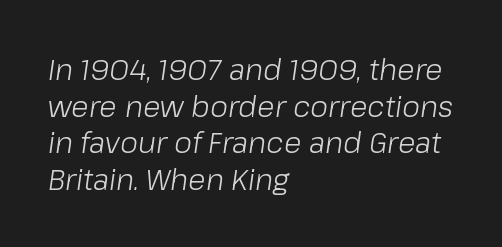
The image shows 29 px light type, italic (leaning right); set left-aligned, normal line spacing (1.26x), normal letter spacing, not underlined; low stroke contrast and a medium x-height.
